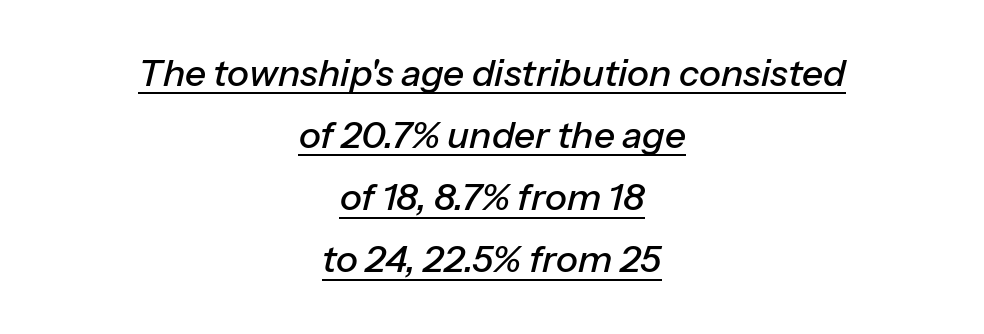
{"italic": "yes", "lean": "right", "slant_degrees": 13, "width": "normal", "stroke_contrast": "low", "x_height": "medium", "monospaced": "no", "underline": "yes", "align": "center", "line_spacing": "normal", "line_spacing_ratio": 1.68, "letter_spacing": "normal", "letter_spacing_em": 0.0, "glyph_px": 37}
